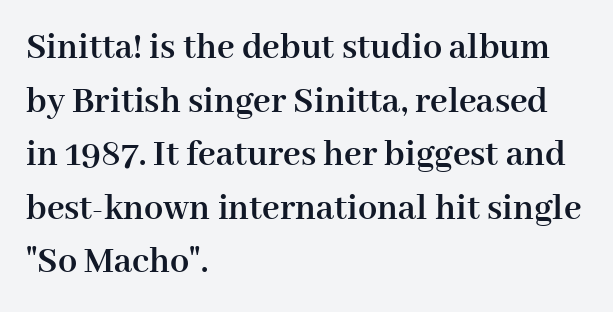
Q: Is the text bold? A: Yes.
Q: Is the text italic (slanted)? A: No, it is upright.
Q: Is the typeface a serif or a sans-serif typeface? A: Serif.
Q: Is the text underlined? A: No.
Q: How is the paragraph aligned? A: Left-aligned.
Q: Is the spacing between letters normal or unusually wide? A: Normal.
Q: Is the spacing between lines tight, normal or loose? A: Normal.
Q: Width (condensed, normal, or wide)? A: Normal.
Q: Stroke contrast? A: High.
Q: x-height? A: Medium.
Q: Monospaced? A: No.
